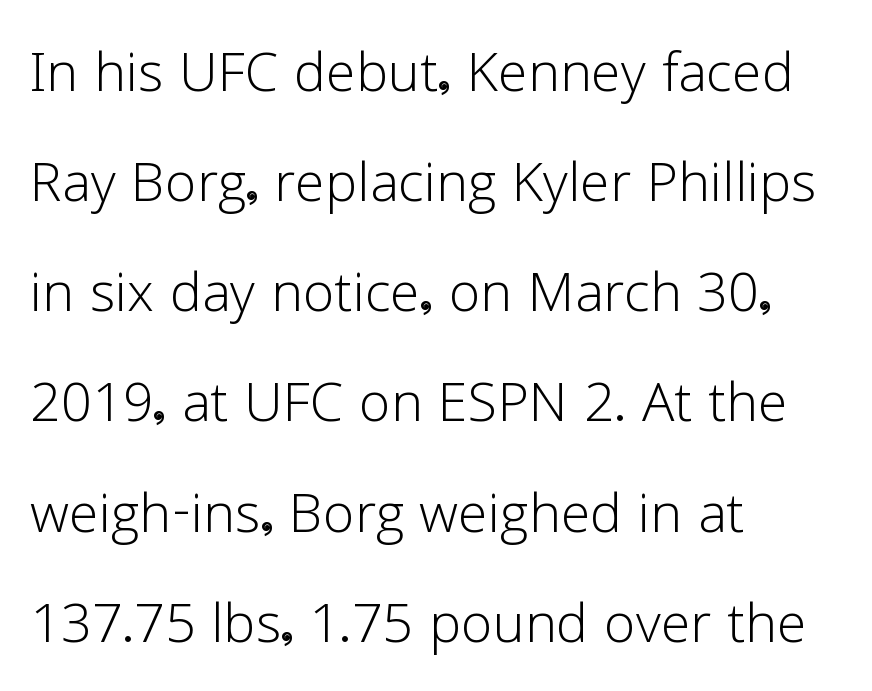
The image shows 72 px light sans-serif type, upright; set left-aligned, normal line spacing (1.53x), normal letter spacing, not underlined; low stroke contrast and a medium x-height.
